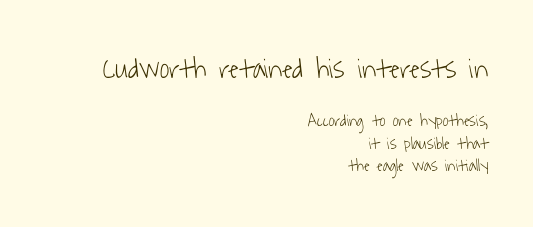
{"serif": "no", "bold": "no", "weight": "light", "width": "condensed", "stroke_contrast": "low", "x_height": "medium", "monospaced": "no", "underline": "no", "align": "right", "line_spacing": "normal", "line_spacing_ratio": 1.32, "letter_spacing": "normal", "letter_spacing_em": 0.0, "larger_block": "first", "size_ratio": 1.71, "glyph_px": 29}
